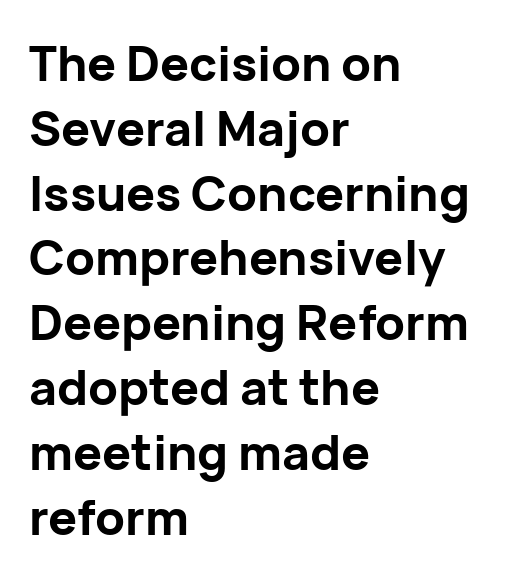
Q: Is the text bold? A: Yes.
Q: Is the text italic (slanted)? A: No, it is upright.
Q: Is the typeface a serif or a sans-serif typeface? A: Sans-serif.
Q: Is the text underlined? A: No.
Q: How is the paragraph aligned? A: Left-aligned.
Q: Is the spacing between letters normal or unusually wide? A: Normal.
Q: Is the spacing between lines tight, normal or loose? A: Normal.
Q: Width (condensed, normal, or wide)? A: Normal.
Q: Stroke contrast? A: Low.
Q: x-height? A: Medium.
Q: Monospaced? A: No.
